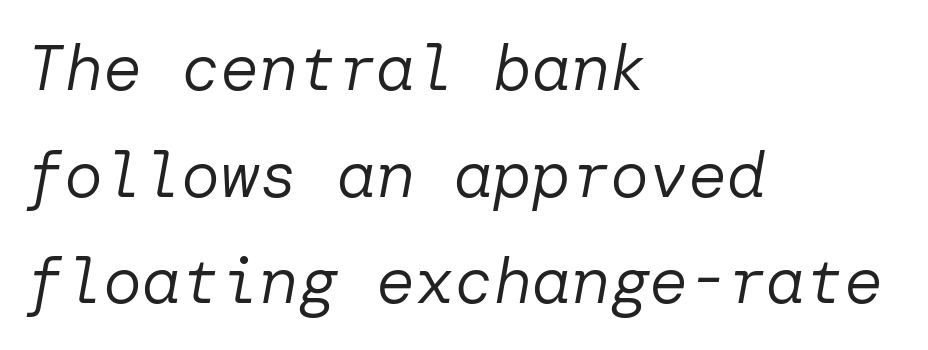
{"italic": "yes", "lean": "right", "slant_degrees": 10, "bold": "no", "weight": "regular", "width": "normal", "stroke_contrast": "low", "x_height": "medium", "underline": "no", "align": "left", "line_spacing": "normal", "line_spacing_ratio": 1.64, "letter_spacing": "normal", "letter_spacing_em": 0.0, "glyph_px": 65}
